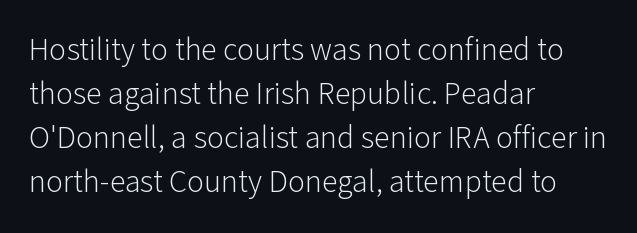
Q: Is the text bold? A: No.
Q: Is the text italic (slanted)? A: No, it is upright.
Q: Is the typeface a serif or a sans-serif typeface? A: Sans-serif.
Q: Is the text underlined? A: No.
Q: How is the paragraph aligned? A: Left-aligned.
Q: Is the spacing between letters normal or unusually wide? A: Normal.
Q: Is the spacing between lines tight, normal or loose? A: Normal.
Q: Width (condensed, normal, or wide)? A: Normal.
Q: Stroke contrast? A: Low.
Q: x-height? A: Medium.
Q: Monospaced? A: No.
